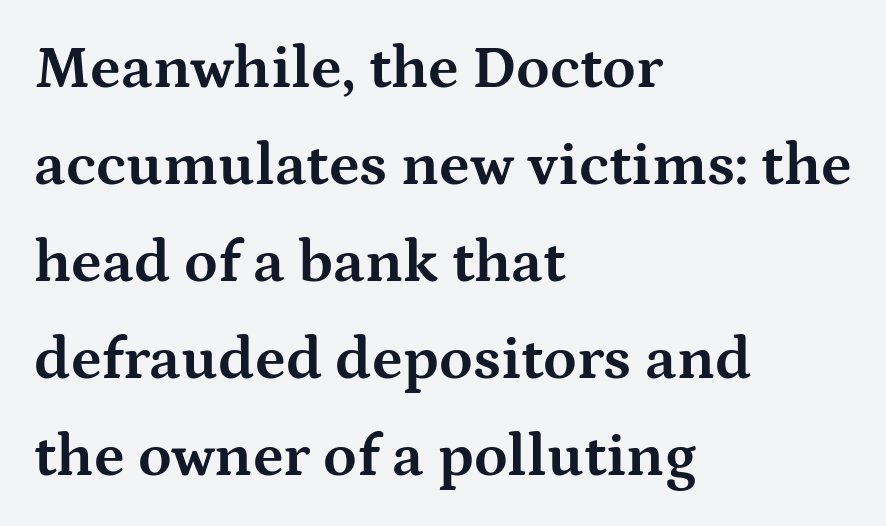
{"serif": "yes", "italic": "no", "bold": "yes", "weight": "bold", "width": "wide", "stroke_contrast": "medium", "x_height": "medium", "monospaced": "no", "underline": "no", "align": "left", "line_spacing": "normal", "line_spacing_ratio": 1.59, "letter_spacing": "normal", "letter_spacing_em": 0.0, "glyph_px": 61}
